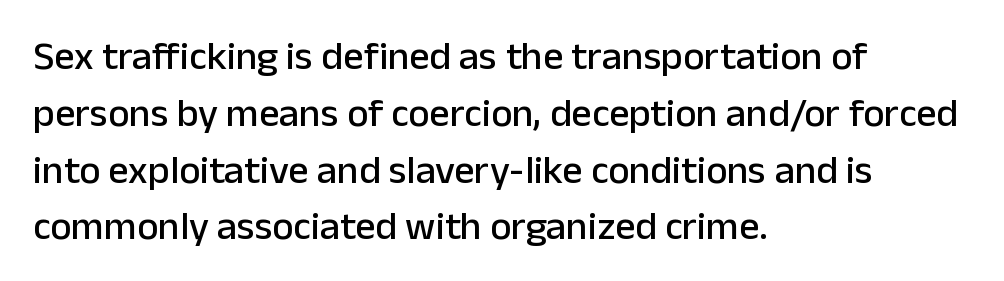
The image shows 40 px sans-serif type, upright; set left-aligned, normal line spacing (1.42x), normal letter spacing, not underlined; low stroke contrast and a medium x-height.
